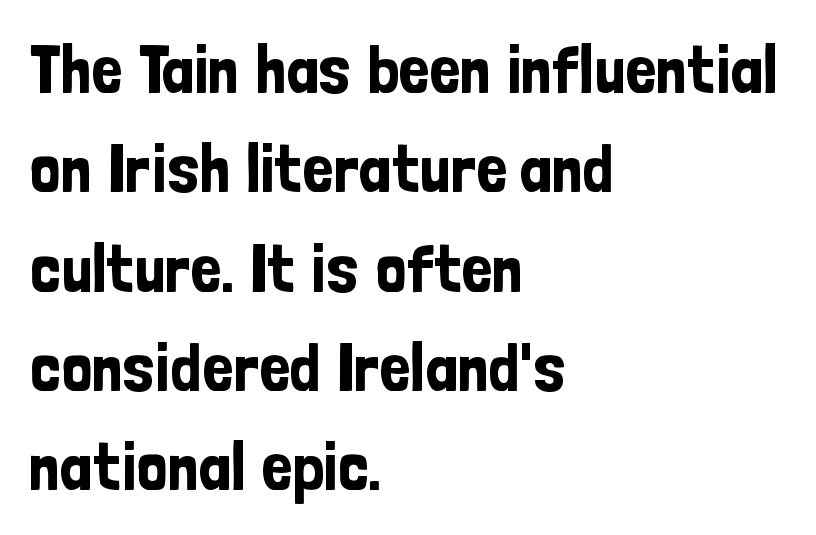
Q: Is the text italic (slanted)? A: No, it is upright.
Q: Is the typeface a serif or a sans-serif typeface? A: Sans-serif.
Q: Is the text underlined? A: No.
Q: How is the paragraph aligned? A: Left-aligned.
Q: Is the spacing between letters normal or unusually wide? A: Normal.
Q: Is the spacing between lines tight, normal or loose? A: Normal.
Q: Width (condensed, normal, or wide)? A: Condensed.
Q: Stroke contrast? A: Low.
Q: x-height? A: Medium.
Q: Monospaced? A: No.
